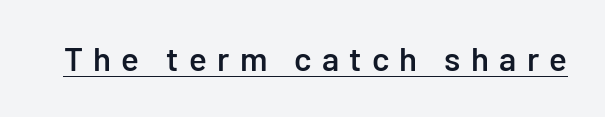
Q: Is the text bold? A: Semi-bold.
Q: Is the text italic (slanted)? A: No, it is upright.
Q: Is the typeface a serif or a sans-serif typeface? A: Sans-serif.
Q: Is the text underlined? A: Yes.
Q: Is the spacing between letters normal or unusually wide? A: Unusually wide.
Q: Width (condensed, normal, or wide)? A: Normal.
Q: Stroke contrast? A: Low.
Q: x-height? A: Medium.
Q: Monospaced? A: No.
